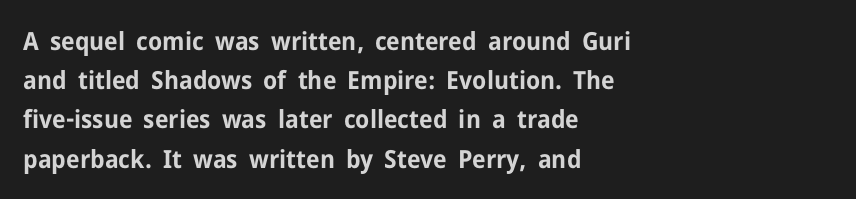
The image shows 25 px bold type, upright; set left-aligned, normal line spacing (1.57x), normal letter spacing, not underlined.
